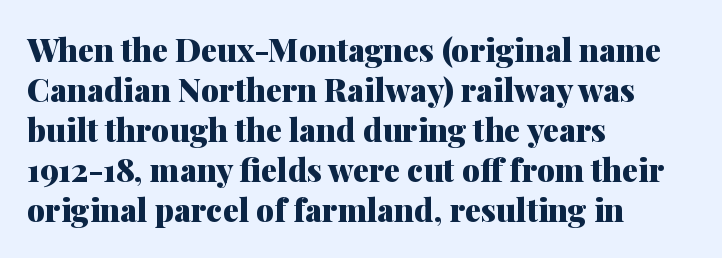
Standard letterfit; no display-style spreading of the glyphs. Does the leading feel generous? No, just average. When letters stand straight like this, we call the style roman or upright. You'd pick this weight for a headline — it's a proper bold. Character widths vary here, with narrow letters taking less room than wide ones. Plain, unruled lines of type.
